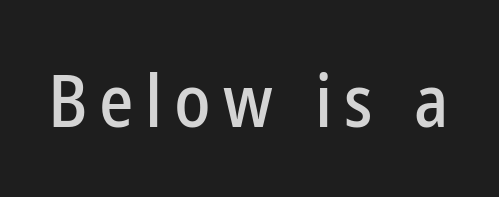
Q: Is the text italic (slanted)? A: No, it is upright.
Q: Is the typeface a serif or a sans-serif typeface? A: Sans-serif.
Q: Is the text underlined? A: No.
Q: Width (condensed, normal, or wide)? A: Condensed.
Q: Stroke contrast? A: Low.
Q: x-height? A: Medium.
Q: Monospaced? A: No.
